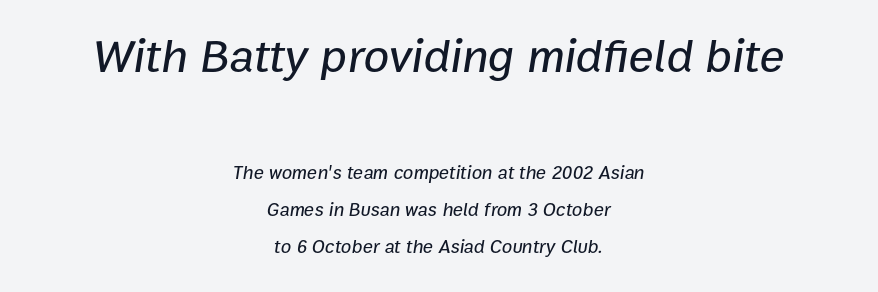
Q: Is the text italic (slanted)? A: Yes, it leans right by about 9 degrees.
Q: Is the text underlined? A: No.
Q: How is the paragraph aligned? A: Centered.
Q: Is the spacing between letters normal or unusually wide? A: Normal.
Q: Is the spacing between lines tight, normal or loose? A: Loose.
Q: Which block of text is set in a larger size, the first (top) or the second (bottom)? A: The first (top) one.
Q: Width (condensed, normal, or wide)? A: Normal.
Q: Stroke contrast? A: Low.
Q: x-height? A: Medium.
Q: Monospaced? A: No.
